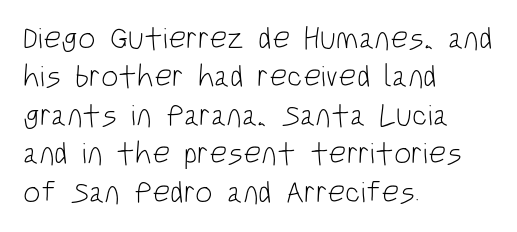
The image shows 31 px light, condensed sans-serif type, upright; set left-aligned, line spacing 1.24x, normal letter spacing, not underlined; low stroke contrast and a large x-height.
